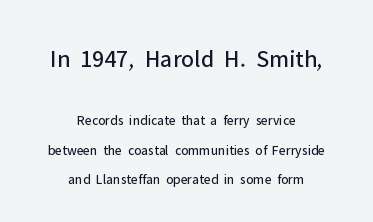
Q: Is the text bold? A: No.
Q: Is the text italic (slanted)? A: No, it is upright.
Q: Is the text underlined? A: No.
Q: How is the paragraph aligned? A: Centered.
Q: Is the spacing between letters normal or unusually wide? A: Normal.
Q: Is the spacing between lines tight, normal or loose? A: Loose.
Q: Which block of text is set in a larger size, the first (top) or the second (bottom)? A: The first (top) one.
